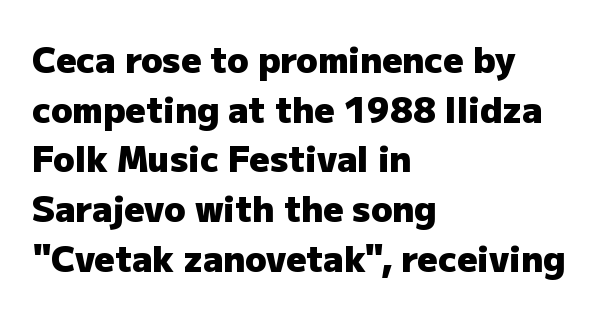
The image shows 35 px heavy sans-serif type, upright; set left-aligned, normal line spacing (1.42x), normal letter spacing, not underlined; low stroke contrast and a medium x-height.
